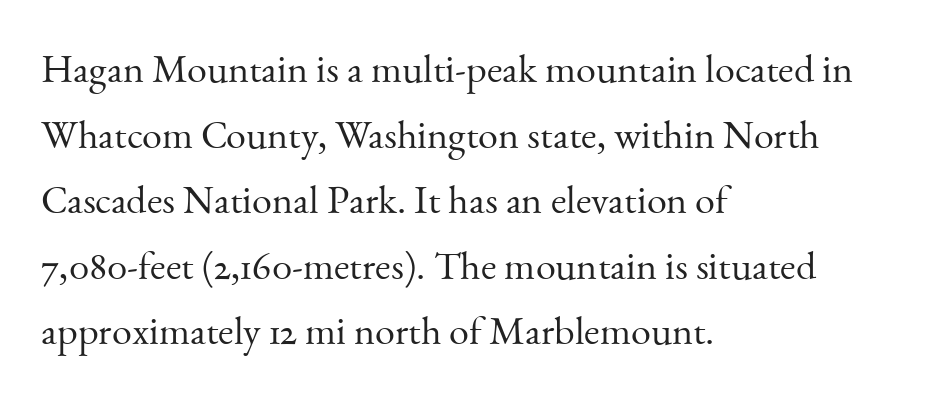
The image shows 40 px light serif type, upright; set left-aligned, normal line spacing (1.64x), normal letter spacing, not underlined; medium stroke contrast and a small x-height.
